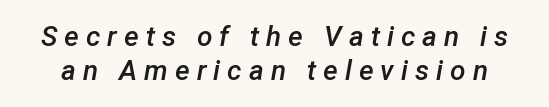
The passage shown is not underscored anywhere. Each letter keeps its own natural width here, so spacing adapts to shape. Short note: letters widely spaced. The strokes are fattened partway — semibold, not bold. The axis of the letterforms is tilted away from vertical.
